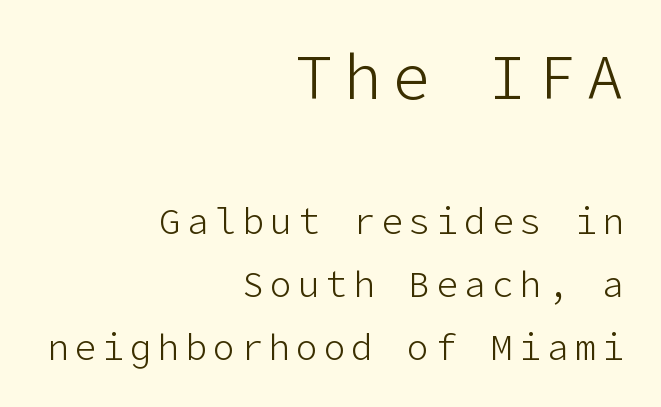
{"serif": "no", "italic": "no", "bold": "no", "weight": "light", "width": "normal", "stroke_contrast": "low", "x_height": "medium", "underline": "no", "align": "right", "line_spacing_ratio": 1.75, "larger_block": "first", "size_ratio": 1.75, "glyph_px": 63}
